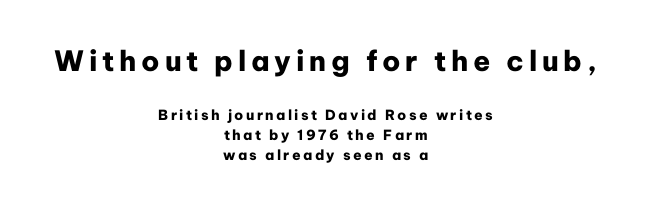
Regarding leading, the lines here are spaced in the standard way. Horizontal alignment here is central, giving a formal, balanced look. Italic? Not at all — the glyphs are vertical. Between these two stacked blocks, the higher one wins on size.
